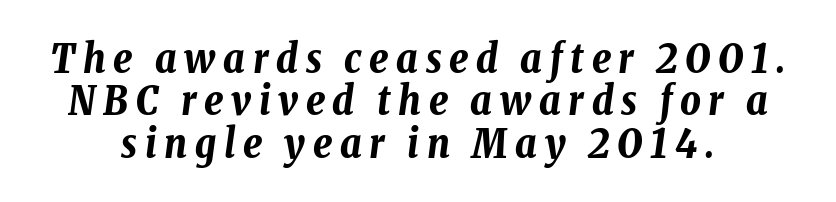
The image shows 40 px bold, condensed type, italic (leaning right); set tight line spacing (1.06x), not underlined; low stroke contrast and a medium x-height.
